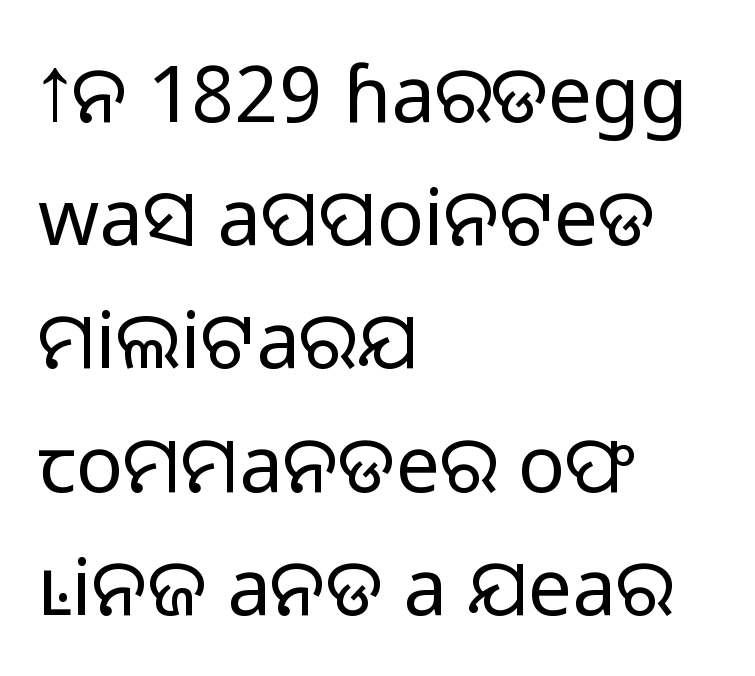
{"serif": "no", "italic": "no", "bold": "no", "weight": "light", "width": "normal", "stroke_contrast": "low", "x_height": "medium", "monospaced": "no", "underline": "no", "align": "left", "line_spacing": "normal", "line_spacing_ratio": 1.58, "letter_spacing": "normal", "letter_spacing_em": 0.0, "glyph_px": 78}
